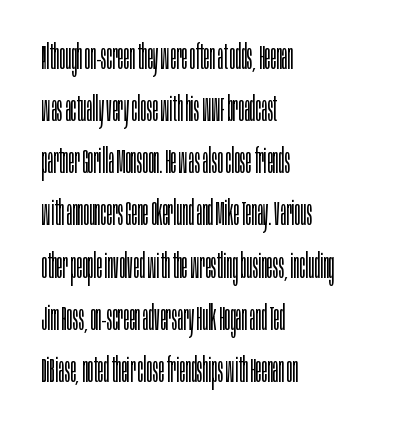
Varying glyph widths throughout — classic text-font behaviour. These glyphs show unthickened strokes, regular width or finer. A student would call this left alignment; a typographer would say flush left, rag right. No extra tracking has been applied to these lines. The space directly below the letters is spotless. Honestly, the row spacing looks completely unremarkable.
